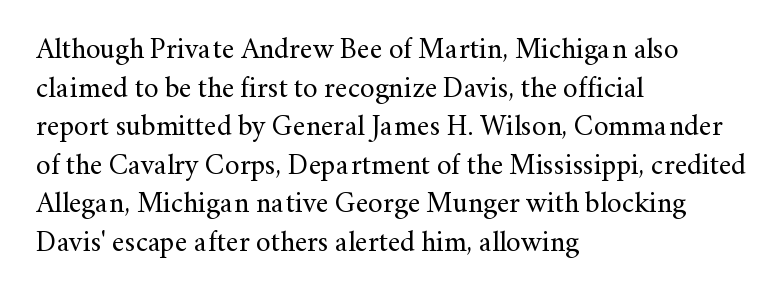
{"serif": "yes", "italic": "no", "bold": "no", "weight": "regular", "width": "normal", "stroke_contrast": "medium", "x_height": "small", "monospaced": "no", "underline": "no", "align": "left", "line_spacing": "normal", "line_spacing_ratio": 1.33, "letter_spacing": "normal", "letter_spacing_em": 0.0, "glyph_px": 29}
